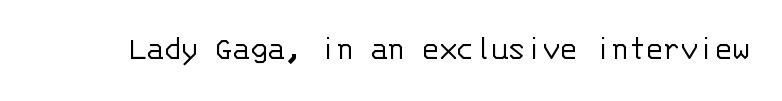
The rendering uses typewriter-style spacing with identical character cells. The type family on display is of the sans-serif kind. The words here are not underlined. This is not heavy type; no bold has been used.
